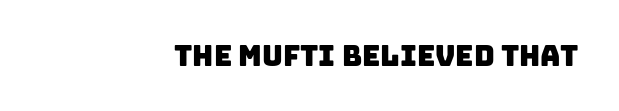
Descender tails drop into unmarked territory. The rendering keeps characters at their native spacing. Is this a fixed-width face? No — the glyphs have proportional, varying widths. Unlike a traditional serif, this face leaves its strokes unadorned.
